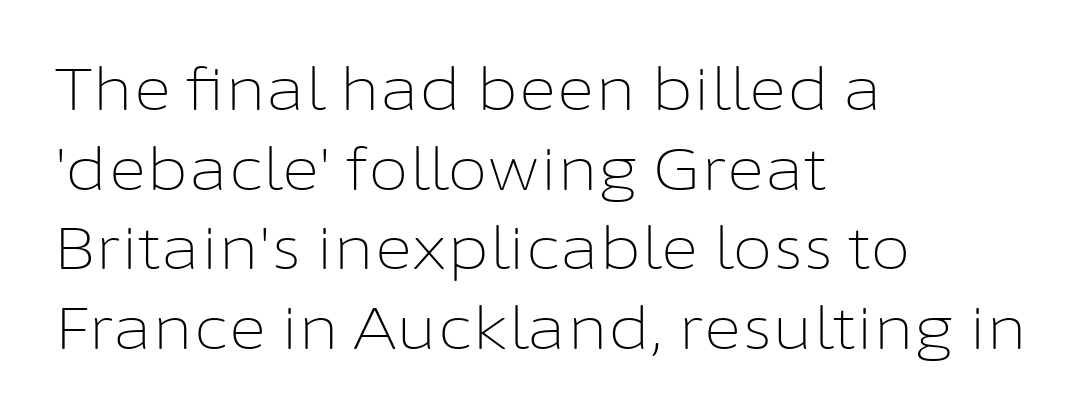
The image shows 59 px light sans-serif type, upright; set left-aligned, normal line spacing (1.35x), normal letter spacing, not underlined; low stroke contrast and a medium x-height.
